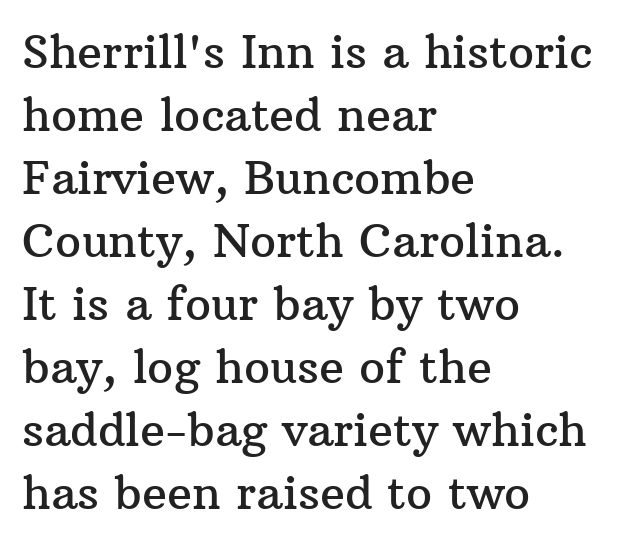
The image shows 46 px serif type, upright; set left-aligned, normal line spacing (1.37x), normal letter spacing, not underlined; medium stroke contrast and a medium x-height.
